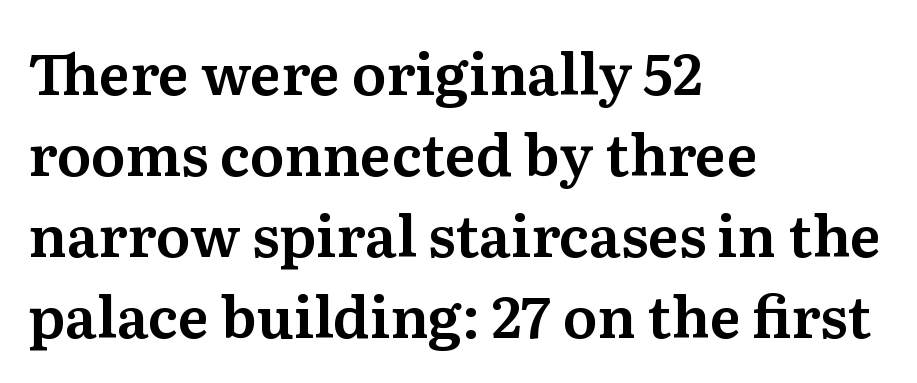
The image shows 57 px serif type, upright; set left-aligned, normal line spacing (1.42x), normal letter spacing, not underlined; medium stroke contrast and a medium x-height.
